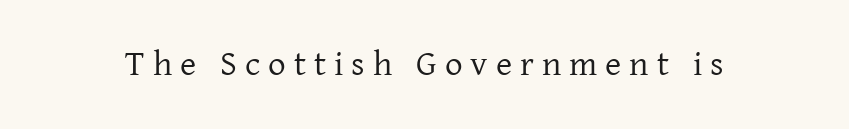
{"serif": "yes", "italic": "no", "bold": "no", "weight": "regular", "width": "normal", "stroke_contrast": "low", "x_height": "medium", "monospaced": "no", "underline": "no", "letter_spacing": "wide", "letter_spacing_em": 0.23, "glyph_px": 35}
